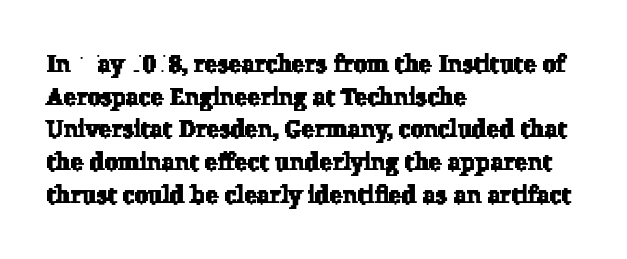
The image shows 24 px text type; set left-aligned, normal line spacing (1.36x), normal letter spacing, not underlined.
